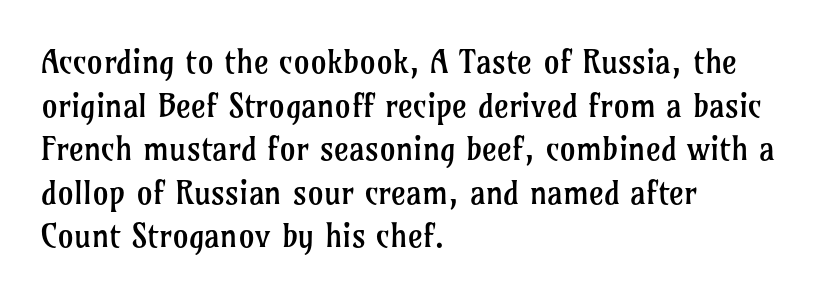
The image shows 32 px regular-weight serif type, upright; set left-aligned, normal line spacing (1.36x), normal letter spacing, not underlined; low stroke contrast and a medium x-height.
